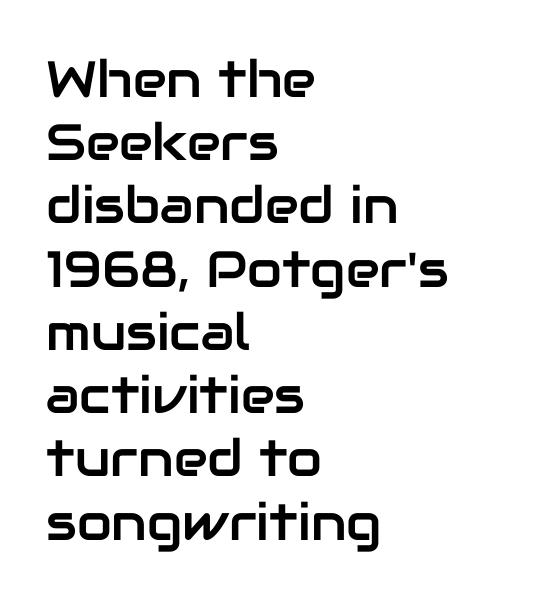
Q: Is the text italic (slanted)? A: No, it is upright.
Q: Is the typeface a serif or a sans-serif typeface? A: Sans-serif.
Q: Is the text underlined? A: No.
Q: How is the paragraph aligned? A: Left-aligned.
Q: Is the spacing between letters normal or unusually wide? A: Normal.
Q: Width (condensed, normal, or wide)? A: Normal.
Q: Stroke contrast? A: Low.
Q: x-height? A: Medium.
Q: Monospaced? A: No.
